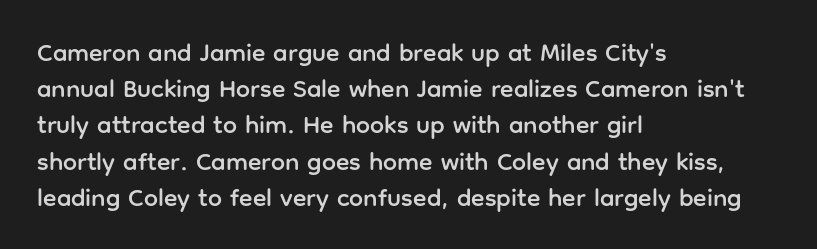
Q: Is the text italic (slanted)? A: No, it is upright.
Q: Is the text underlined? A: No.
Q: How is the paragraph aligned? A: Left-aligned.
Q: Is the spacing between letters normal or unusually wide? A: Normal.
Q: Is the spacing between lines tight, normal or loose? A: Normal.
